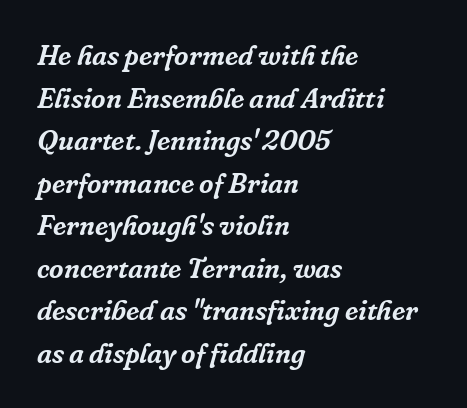
The image shows 28 px serif type, italic (leaning right); set left-aligned, normal line spacing (1.52x), normal letter spacing, not underlined; low stroke contrast and a medium x-height.
